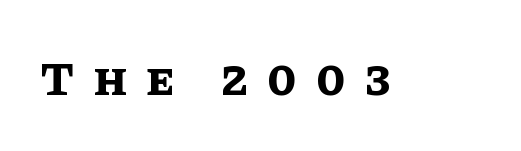
The tracking jumps out immediately: characters are airy and widely separated. What weight is shown? A full bold with thick strokes. Lines of text with bare space underneath. The letters stand upright; this is a roman face. These lines are rendered in a variable-pitch font.
